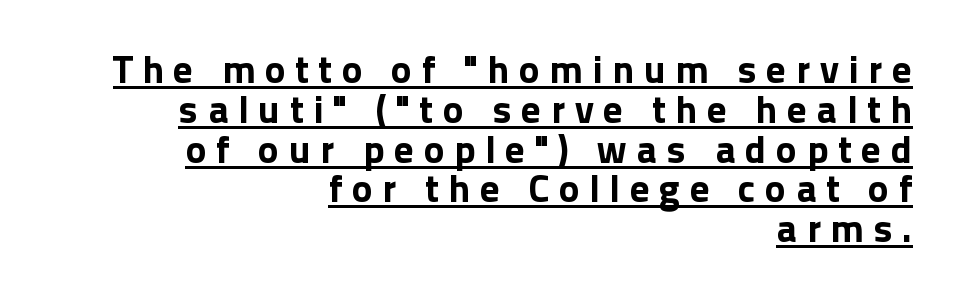
{"serif": "no", "italic": "no", "width": "normal", "stroke_contrast": "low", "x_height": "medium", "monospaced": "no", "underline": "yes", "align": "right", "line_spacing": "tight", "line_spacing_ratio": 1.02, "letter_spacing": "wide", "letter_spacing_em": 0.25, "glyph_px": 39}
